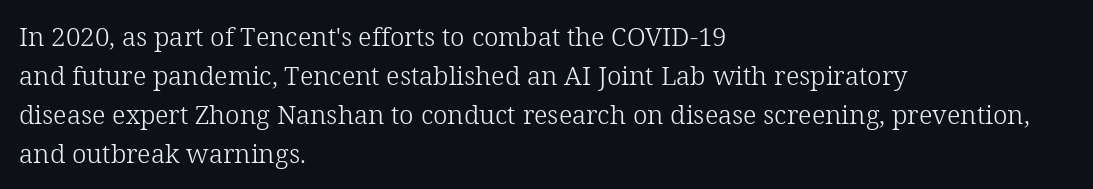
Each new line begins a customary step beneath the previous one. Students, note that the glyphs here touch the page at normal intervals. Letters rest on an invisible, unmarked baseline. Posture: upright roman.
